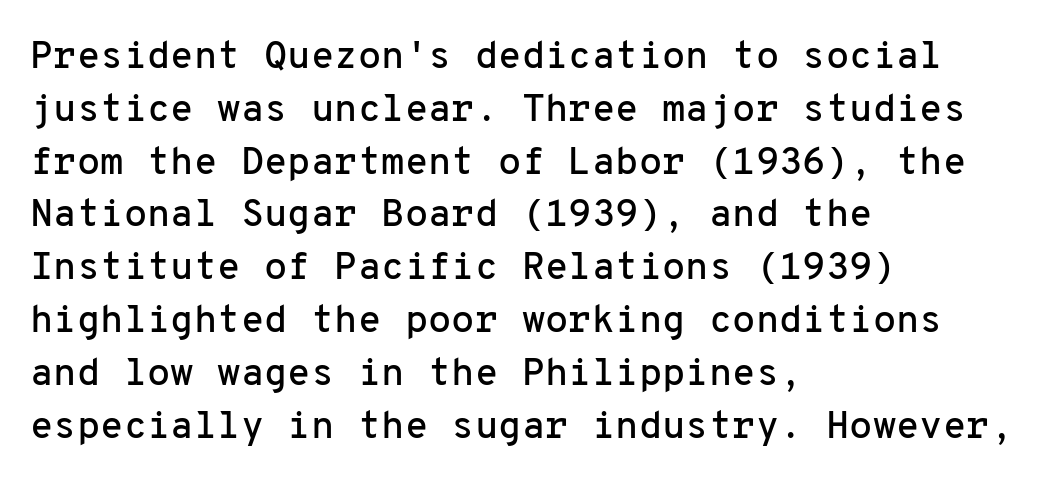
{"serif": "no", "italic": "no", "width": "normal", "stroke_contrast": "low", "x_height": "medium", "monospaced": "yes", "underline": "no", "align": "left", "line_spacing": "normal", "line_spacing_ratio": 1.39, "letter_spacing": "normal", "letter_spacing_em": 0.0, "glyph_px": 38}
